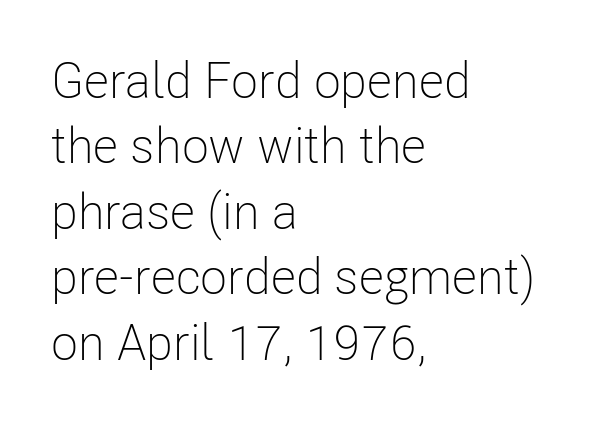
{"serif": "no", "italic": "no", "bold": "no", "weight": "light", "width": "condensed", "stroke_contrast": "low", "x_height": "medium", "monospaced": "no", "underline": "no", "align": "left", "line_spacing": "normal", "line_spacing_ratio": 1.31, "letter_spacing": "normal", "letter_spacing_em": 0.0, "glyph_px": 50}
